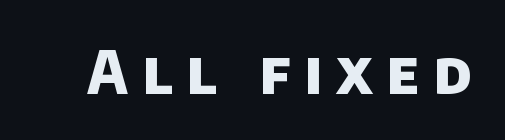
{"serif": "no", "bold": "yes", "weight": "heavy", "width": "normal", "stroke_contrast": "low", "x_height": "large", "monospaced": "no", "underline": "no", "letter_spacing": "wide", "letter_spacing_em": 0.25, "glyph_px": 59}
